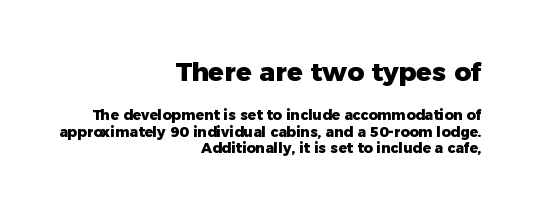
This rendering features lettering with no underline. Look at the glyph heights: the upper group is clearly the bigger setting. The passage shown is emphatically bold. Tracking value appears to be zero — textbook default spacing.
